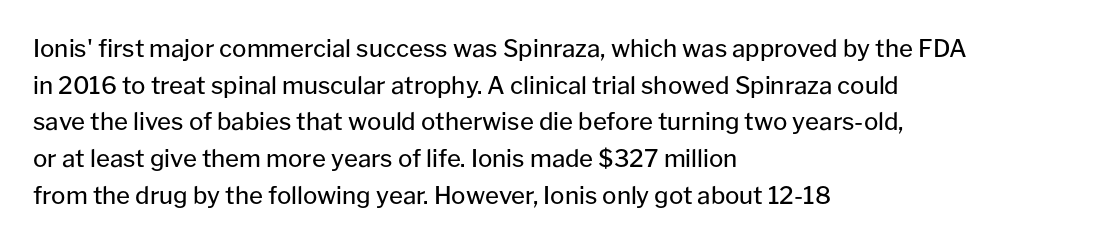
Standard letterfit; no display-style spreading of the glyphs. No chunkiness to these letters — they're not bold. This is roman type, the default non-slanted kind. Does the copy run flush right? No — it runs flush left.
